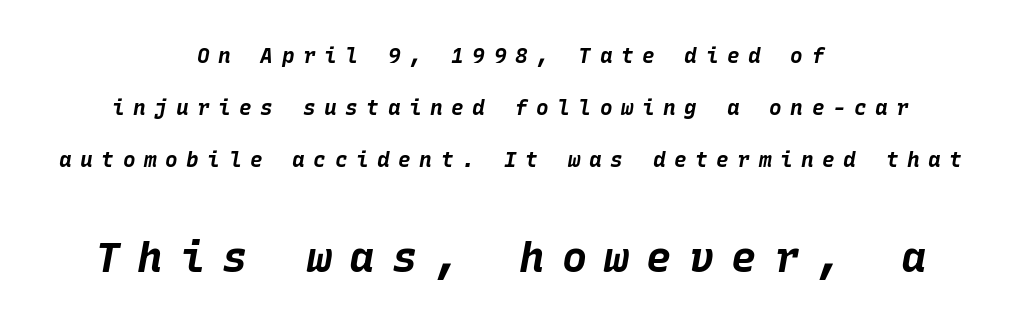
The image shows 42 px bold type, italic (leaning right), monospaced; set centered, loose line spacing (2.47x), unusually wide letter spacing (+0.41 em), not underlined; the second (bottom) block is 2.0x larger; low stroke contrast and a large x-height.
